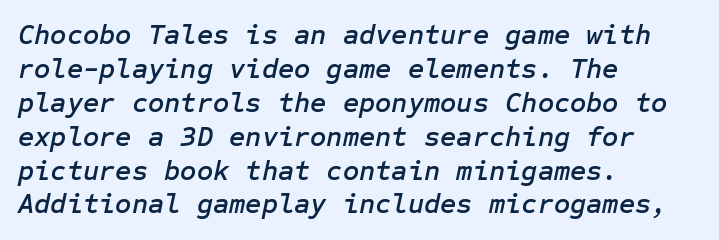
The image shows 28 px text type, italic (leaning right); set left-aligned, line spacing 1.21x, normal letter spacing, not underlined; low stroke contrast and a medium x-height.
